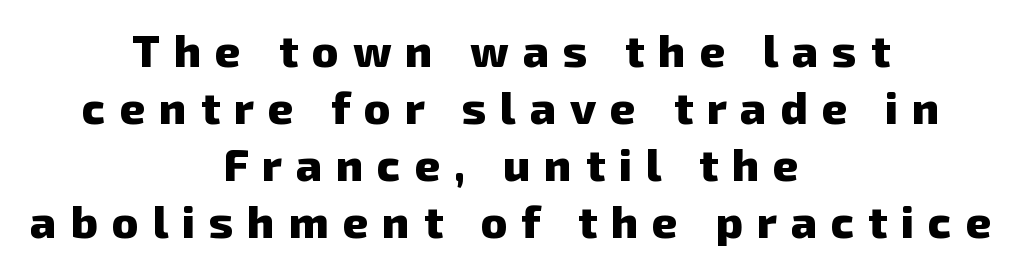
Q: Is the text bold? A: Yes.
Q: Is the typeface a serif or a sans-serif typeface? A: Sans-serif.
Q: Is the text underlined? A: No.
Q: How is the paragraph aligned? A: Centered.
Q: Is the spacing between letters normal or unusually wide? A: Unusually wide.
Q: Is the spacing between lines tight, normal or loose? A: Normal.
Q: Width (condensed, normal, or wide)? A: Normal.
Q: Stroke contrast? A: Low.
Q: x-height? A: Medium.
Q: Monospaced? A: No.
